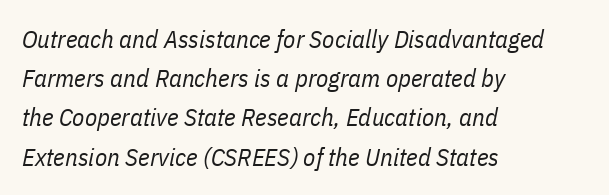
Q: Is the text bold? A: No.
Q: Is the text italic (slanted)? A: Yes, it leans right by about 11 degrees.
Q: Is the text underlined? A: No.
Q: How is the paragraph aligned? A: Left-aligned.
Q: Is the spacing between letters normal or unusually wide? A: Normal.
Q: Is the spacing between lines tight, normal or loose? A: Normal.
